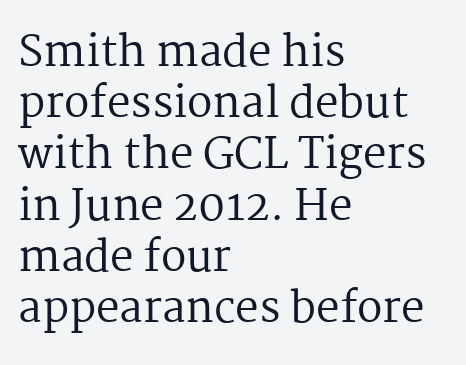
{"serif": "yes", "italic": "no", "bold": "no", "weight": "regular", "width": "normal", "stroke_contrast": "medium", "x_height": "medium", "monospaced": "no", "underline": "no", "align": "left", "line_spacing_ratio": 1.22, "letter_spacing": "normal", "letter_spacing_em": 0.0, "glyph_px": 42}
